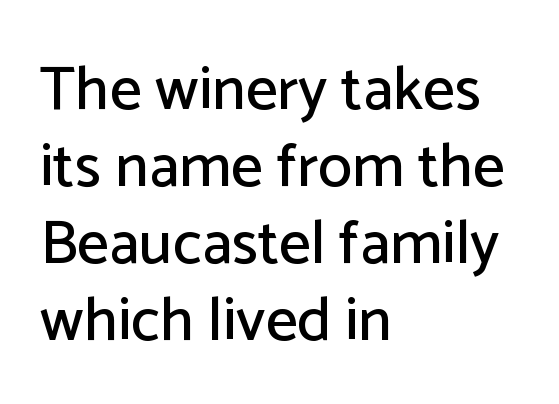
Q: Is the text italic (slanted)? A: No, it is upright.
Q: Is the typeface a serif or a sans-serif typeface? A: Sans-serif.
Q: Is the text underlined? A: No.
Q: How is the paragraph aligned? A: Left-aligned.
Q: Is the spacing between letters normal or unusually wide? A: Normal.
Q: Width (condensed, normal, or wide)? A: Normal.
Q: Stroke contrast? A: Low.
Q: x-height? A: Medium.
Q: Monospaced? A: No.
